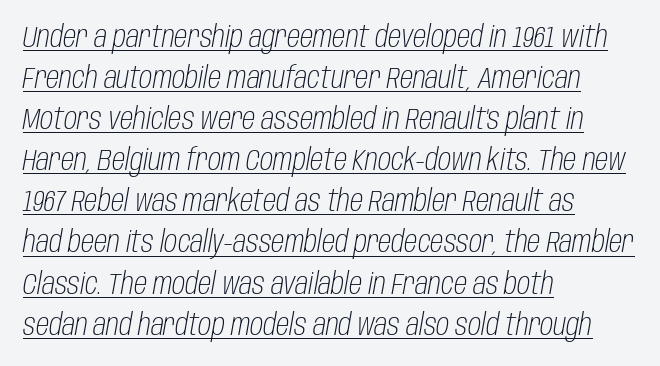
{"italic": "yes", "lean": "right", "slant_degrees": 10, "bold": "no", "weight": "light", "width": "condensed", "stroke_contrast": "low", "x_height": "large", "monospaced": "no", "underline": "yes", "align": "left", "line_spacing": "normal", "line_spacing_ratio": 1.37, "letter_spacing": "normal", "letter_spacing_em": 0.0, "glyph_px": 30}
